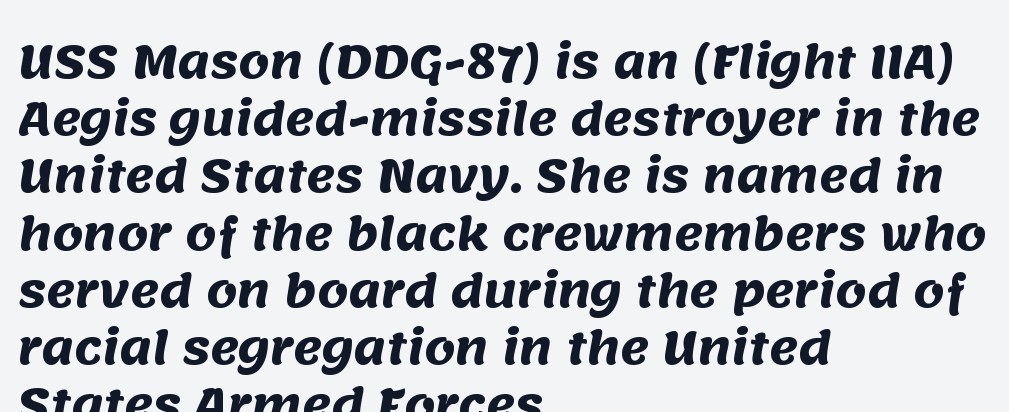
Each row of text sits above clean, open space. Characters follow at the spacing the type designer built in. As a designer I'd log this as weight 700, bold. Rows of type keep a routine distance in the vertical direction. Alignment: flush left. The letters carry no serifs — their stems end cleanly without finishing strokes.
